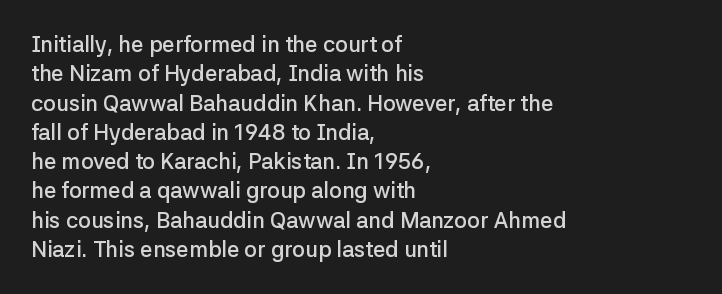
{"italic": "no", "bold": "semi", "underline": "no", "align": "left", "line_spacing": "normal", "line_spacing_ratio": 1.33, "letter_spacing": "normal", "letter_spacing_em": 0.0, "glyph_px": 22}
